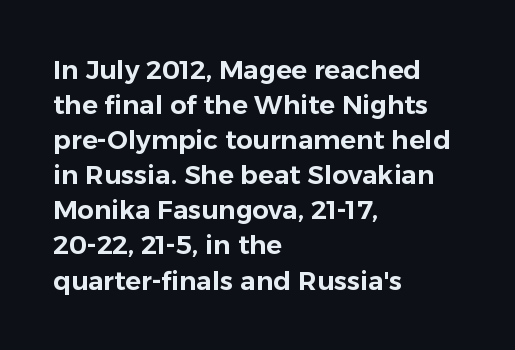
The image shows 26 px text type, upright; set left-aligned, normal line spacing (1.35x), normal letter spacing, not underlined.
